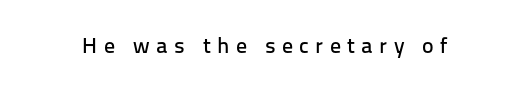
The line texture is sparse and dotted thanks to wide tracking. A roman cut, with each character standing at attention. Honestly, there is no underline to notice here at all.
